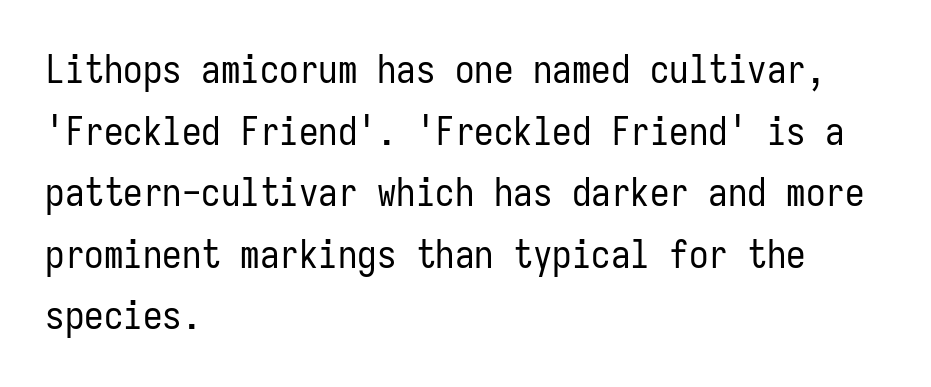
The image shows 39 px regular-weight, condensed sans-serif type, upright, monospaced; set left-aligned, normal line spacing (1.58x), normal letter spacing, not underlined; low stroke contrast and a medium x-height.
